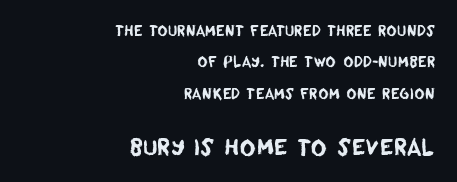
{"underline": "no", "align": "right", "line_spacing": "loose", "line_spacing_ratio": 2.24, "letter_spacing": "normal", "letter_spacing_em": 0.0, "larger_block": "second", "size_ratio": 1.57, "glyph_px": 22}
